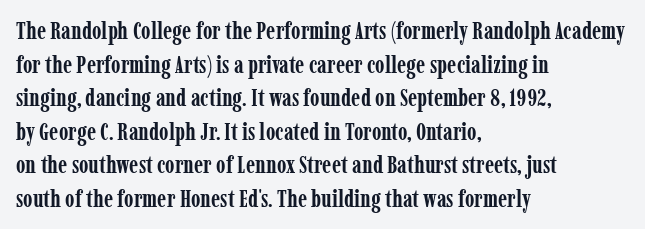
{"italic": "no", "bold": "yes", "underline": "no", "align": "left", "line_spacing": "normal", "line_spacing_ratio": 1.4, "letter_spacing": "normal", "letter_spacing_em": 0.0, "glyph_px": 24}
